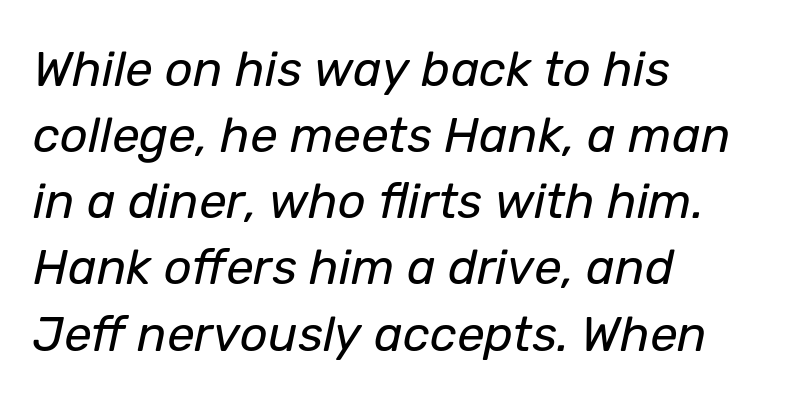
Q: Is the text bold? A: No.
Q: Is the text italic (slanted)? A: Yes, it leans right by about 12 degrees.
Q: Is the text underlined? A: No.
Q: How is the paragraph aligned? A: Left-aligned.
Q: Is the spacing between letters normal or unusually wide? A: Normal.
Q: Is the spacing between lines tight, normal or loose? A: Normal.
Q: Width (condensed, normal, or wide)? A: Normal.
Q: Stroke contrast? A: Low.
Q: x-height? A: Medium.
Q: Monospaced? A: No.
